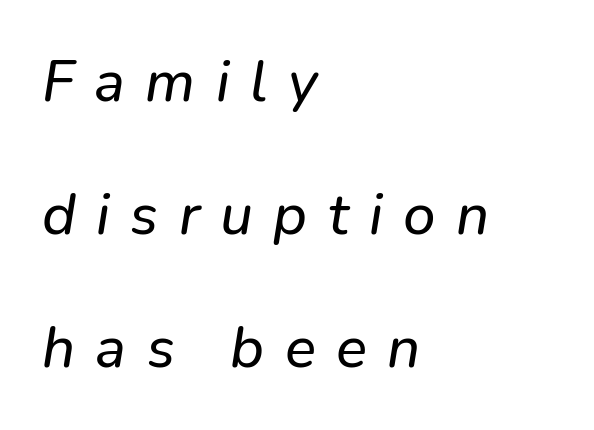
The image shows 58 px sans-serif type; set left-aligned, loose line spacing (2.29x), unusually wide letter spacing (+0.35 em), not underlined; low stroke contrast and a medium x-height.
